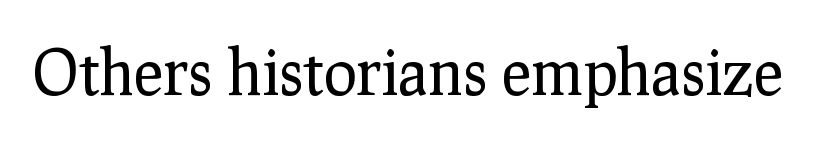
Tall strokes in this sample are plumb rather than angled. Any mark beneath the type? The region is blank. Caption: face not bold, strokes unweighted. Does the type have serifs? Yes, each stem ends in a small foot. Looks like regular typesetting: each glyph gets only the width it needs. The passage shown has conventional tracking throughout.
